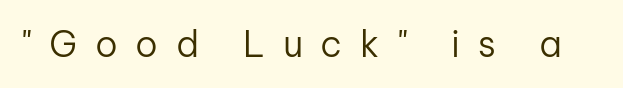
{"serif": "no", "italic": "no", "bold": "no", "weight": "regular", "width": "normal", "stroke_contrast": "low", "x_height": "medium", "monospaced": "no", "underline": "no", "letter_spacing": "wide", "letter_spacing_em": 0.49, "glyph_px": 36}
